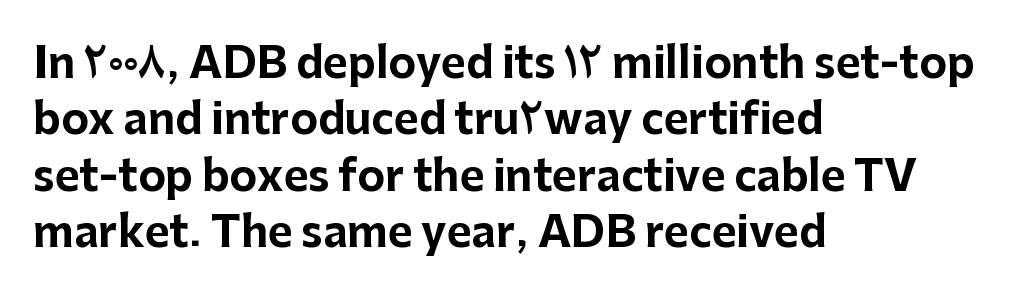
{"serif": "no", "italic": "no", "bold": "yes", "weight": "bold", "width": "normal", "stroke_contrast": "low", "x_height": "medium", "monospaced": "no", "underline": "no", "align": "left", "line_spacing": "normal", "line_spacing_ratio": 1.34, "letter_spacing": "normal", "letter_spacing_em": 0.0, "glyph_px": 42}
